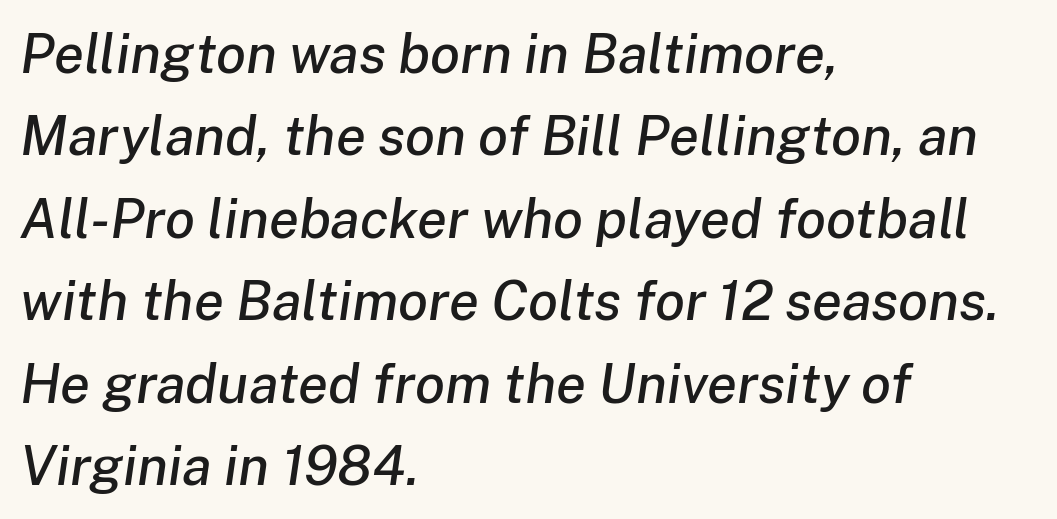
Q: Is the text italic (slanted)? A: Yes, it leans right by about 8 degrees.
Q: Is the text underlined? A: No.
Q: How is the paragraph aligned? A: Left-aligned.
Q: Is the spacing between letters normal or unusually wide? A: Normal.
Q: Is the spacing between lines tight, normal or loose? A: Normal.
Q: Width (condensed, normal, or wide)? A: Normal.
Q: Stroke contrast? A: Low.
Q: x-height? A: Medium.
Q: Monospaced? A: No.
